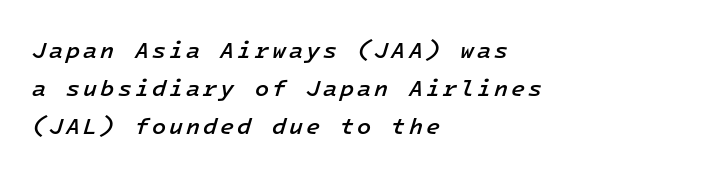
Would a proofreader flag this as italicized? Yes. Summary of weight: moderately heavy, a semibold. The space directly below the letters is spotless. This block has exactly the height ordinary leading produces. This sample is left-justified, so line endings fall wherever the words run out.
